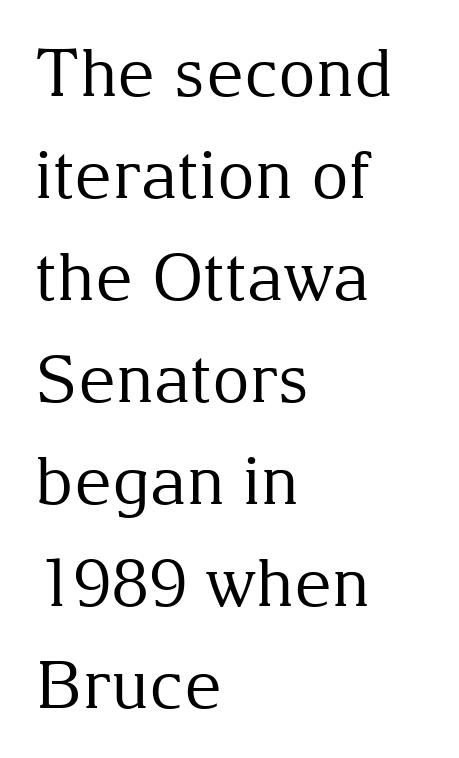
{"serif": "yes", "italic": "no", "bold": "no", "weight": "regular", "width": "normal", "stroke_contrast": "medium", "x_height": "medium", "monospaced": "no", "underline": "no", "align": "left", "line_spacing": "normal", "line_spacing_ratio": 1.57, "letter_spacing": "normal", "letter_spacing_em": 0.0, "glyph_px": 65}
